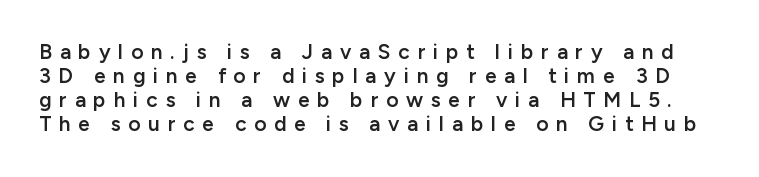
These lines have a slow, spaced-out rhythm from letter to letter. Posture: upright roman. Semibold letterforms, between regular and bold. The designer dialed line spacing down below the default. The glyphs are unaccompanied by any horizontal stroke below them.
